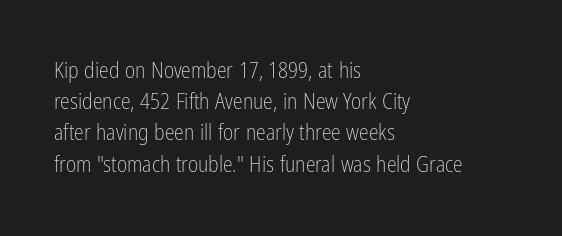
Every row of glyphs begins at an identical x-position on the left. The typesetting does not lean heavy: it is not bold. One glance says typical: line gaps are just what's usual. Underlining? Definitely not there.
